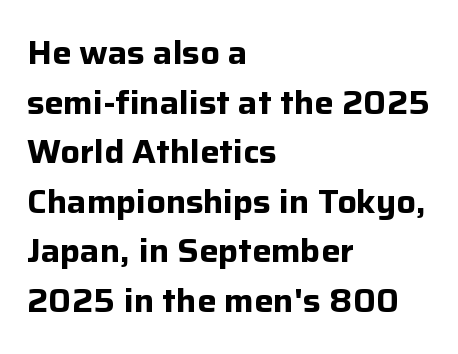
Q: Is the text bold? A: Yes.
Q: Is the text italic (slanted)? A: No, it is upright.
Q: Is the typeface a serif or a sans-serif typeface? A: Sans-serif.
Q: Is the text underlined? A: No.
Q: How is the paragraph aligned? A: Left-aligned.
Q: Is the spacing between letters normal or unusually wide? A: Normal.
Q: Is the spacing between lines tight, normal or loose? A: Normal.
Q: Width (condensed, normal, or wide)? A: Normal.
Q: Stroke contrast? A: Low.
Q: x-height? A: Medium.
Q: Monospaced? A: No.
